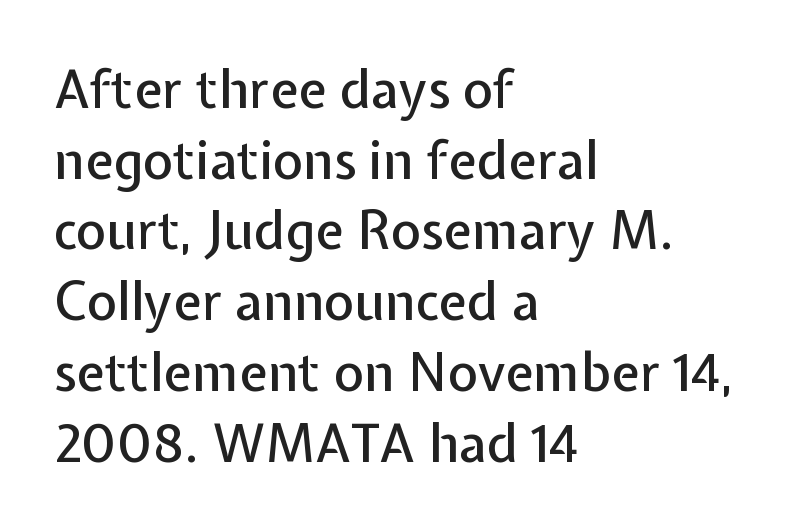
Summary of vertical rhythm: regular, with standard interline spacing. Nope, no serifs anywhere on these letters. Notice how the stems are strictly vertical — no italics here. Horizontal alignment here is leftward, the default for most running prose. Nobody drew a line under any word here.
